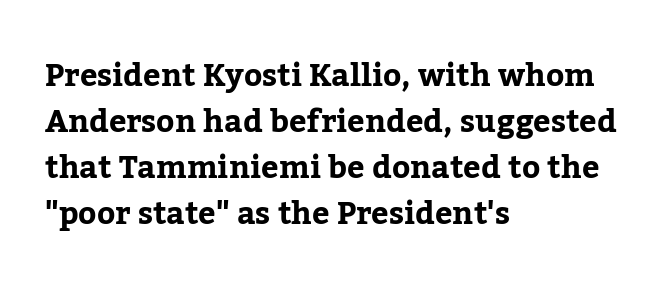
Is this a fixed-width face? No — the glyphs have proportional, varying widths. These lines are set flush left with a ragged right edge. The horizontal fit of the characters is conventional and even. Style check: upright. These lines are composed in type with serifs. The rows are spaced the way most documents space them.
